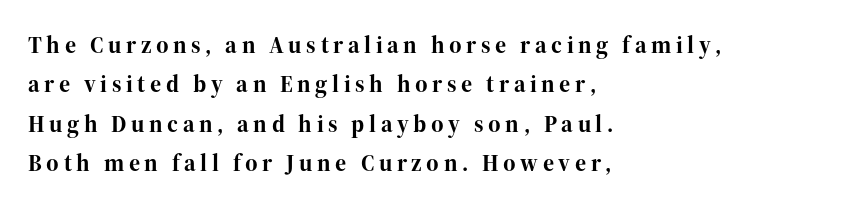
Q: Is the text bold? A: Yes.
Q: Is the text italic (slanted)? A: No, it is upright.
Q: Is the text underlined? A: No.
Q: How is the paragraph aligned? A: Left-aligned.
Q: Is the spacing between lines tight, normal or loose? A: Normal.
